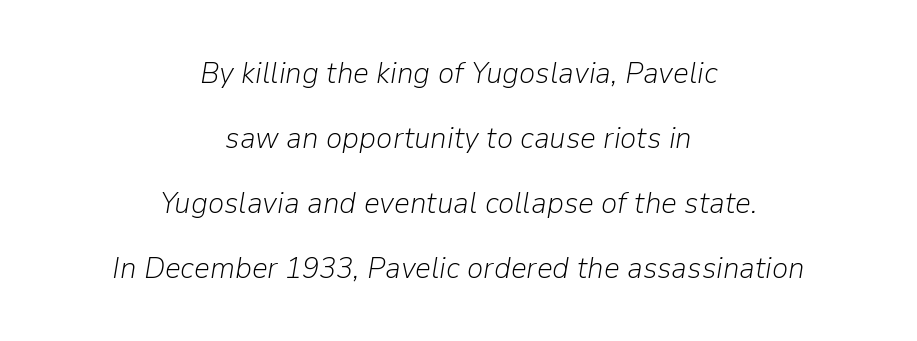
{"italic": "yes", "lean": "right", "slant_degrees": 9, "bold": "no", "weight": "light", "width": "normal", "stroke_contrast": "low", "x_height": "medium", "monospaced": "no", "underline": "no", "align": "center", "line_spacing": "loose", "line_spacing_ratio": 2.1, "letter_spacing": "normal", "letter_spacing_em": 0.0, "glyph_px": 31}
